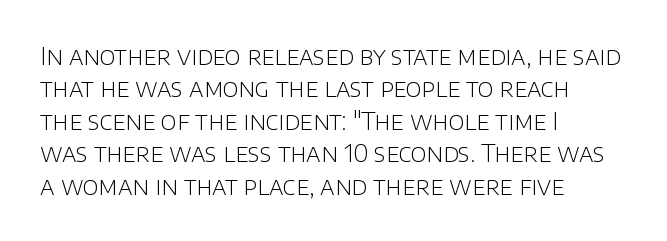
{"italic": "no", "bold": "no", "underline": "no", "align": "left", "line_spacing": "normal", "line_spacing_ratio": 1.35, "letter_spacing": "normal", "letter_spacing_em": 0.0, "glyph_px": 24}
